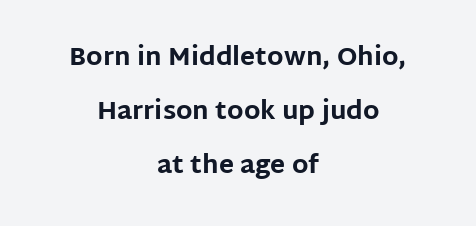
Q: Is the text bold? A: Yes.
Q: Is the text italic (slanted)? A: No, it is upright.
Q: Is the text underlined? A: No.
Q: How is the paragraph aligned? A: Centered.
Q: Is the spacing between letters normal or unusually wide? A: Normal.
Q: Is the spacing between lines tight, normal or loose? A: Loose.
